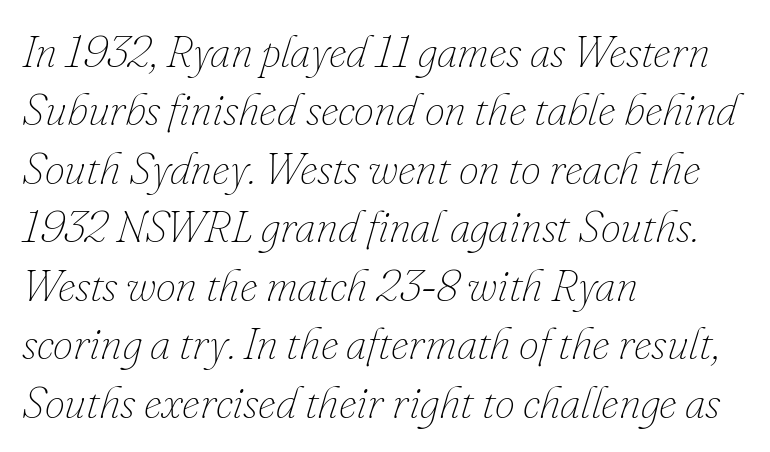
The image shows 45 px thin type, italic (leaning right); set left-aligned, normal line spacing (1.3x), normal letter spacing, not underlined; low stroke contrast and a small x-height.
